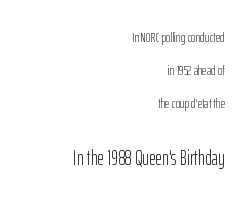
{"italic": "no", "bold": "no", "underline": "no", "align": "right", "line_spacing": "loose", "line_spacing_ratio": 2.35, "letter_spacing": "normal", "letter_spacing_em": 0.0, "larger_block": "second", "size_ratio": 1.5, "glyph_px": 21}
